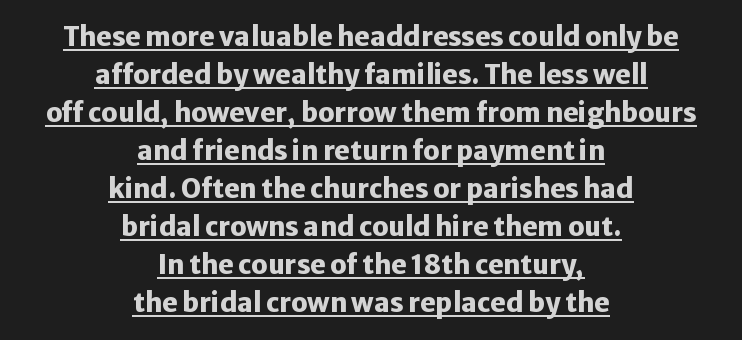
{"italic": "no", "bold": "yes", "underline": "yes", "align": "center", "line_spacing": "normal", "line_spacing_ratio": 1.46, "letter_spacing": "normal", "letter_spacing_em": 0.0, "glyph_px": 26}
